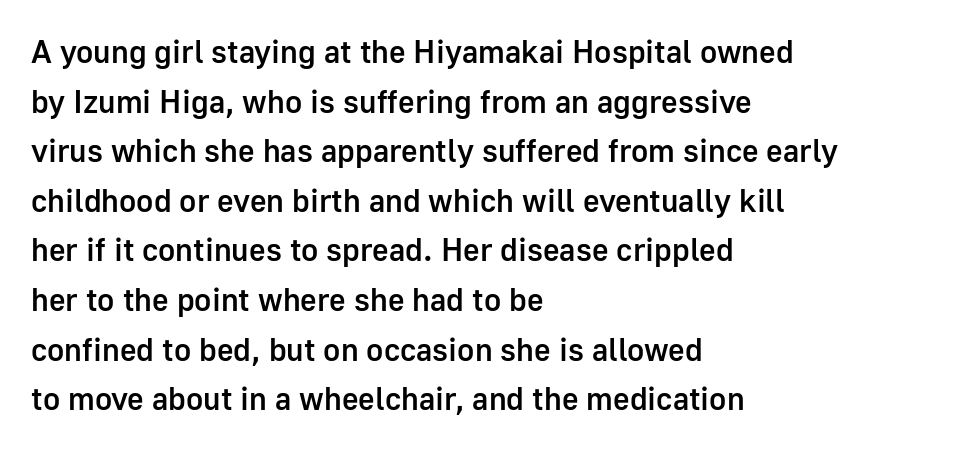
Q: Is the text bold? A: Semi-bold.
Q: Is the text italic (slanted)? A: No, it is upright.
Q: Is the typeface a serif or a sans-serif typeface? A: Sans-serif.
Q: Is the text underlined? A: No.
Q: How is the paragraph aligned? A: Left-aligned.
Q: Is the spacing between letters normal or unusually wide? A: Normal.
Q: Is the spacing between lines tight, normal or loose? A: Normal.
Q: Width (condensed, normal, or wide)? A: Normal.
Q: Stroke contrast? A: Low.
Q: x-height? A: Medium.
Q: Monospaced? A: No.
